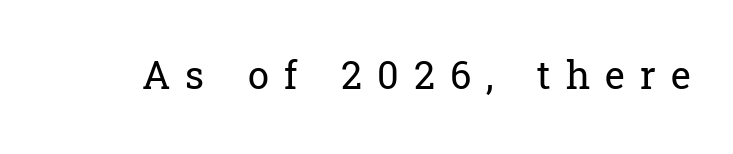
Q: Is the text bold? A: No.
Q: Is the text italic (slanted)? A: No, it is upright.
Q: Is the typeface a serif or a sans-serif typeface? A: Serif.
Q: Is the text underlined? A: No.
Q: Is the spacing between letters normal or unusually wide? A: Unusually wide.
Q: Width (condensed, normal, or wide)? A: Normal.
Q: Stroke contrast? A: Low.
Q: x-height? A: Medium.
Q: Monospaced? A: No.
